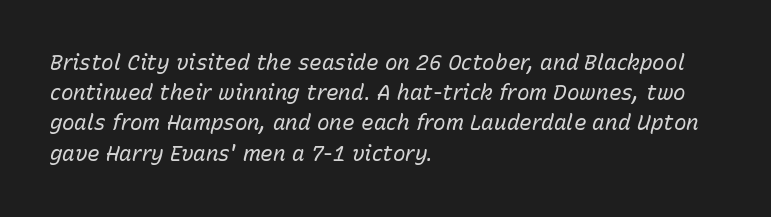
The image shows 21 px text type, italic (leaning right); set left-aligned, normal line spacing (1.44x), normal letter spacing, not underlined.
